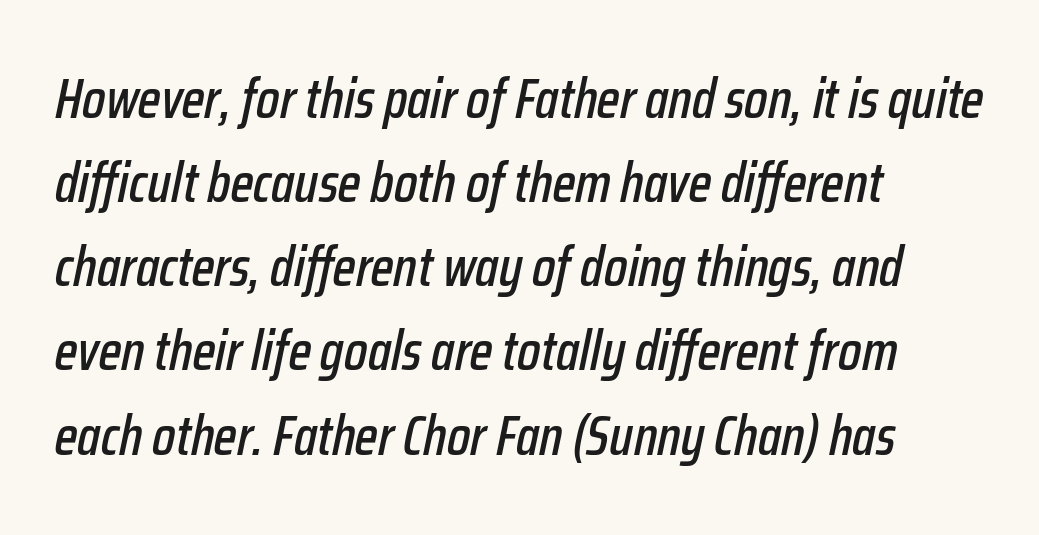
The image shows 55 px condensed type, italic (leaning right); set left-aligned, normal line spacing (1.53x), normal letter spacing, not underlined; low stroke contrast and a medium x-height.
